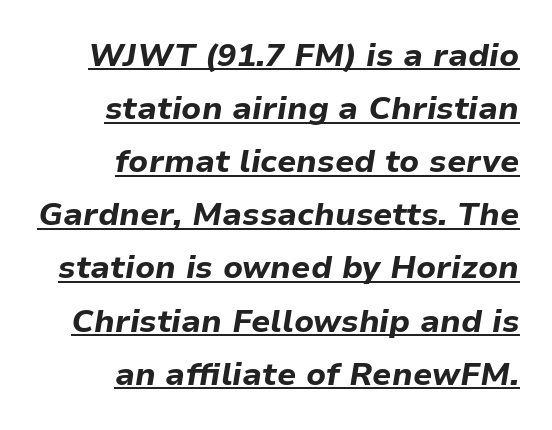
{"italic": "yes", "lean": "right", "slant_degrees": 9, "bold": "yes", "weight": "bold", "width": "normal", "stroke_contrast": "low", "x_height": "medium", "monospaced": "no", "underline": "yes", "align": "right", "line_spacing": "normal", "line_spacing_ratio": 1.66, "letter_spacing": "normal", "letter_spacing_em": 0.0, "glyph_px": 32}
